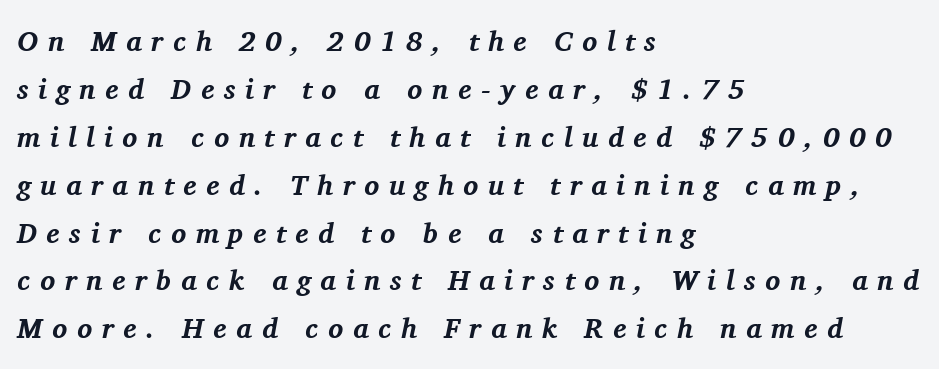
{"serif": "yes", "italic": "yes", "lean": "right", "slant_degrees": 11, "bold": "yes", "weight": "bold", "width": "normal", "stroke_contrast": "medium", "x_height": "medium", "monospaced": "no", "underline": "no", "align": "left", "line_spacing_ratio": 1.71, "letter_spacing": "wide", "letter_spacing_em": 0.34, "glyph_px": 28}
